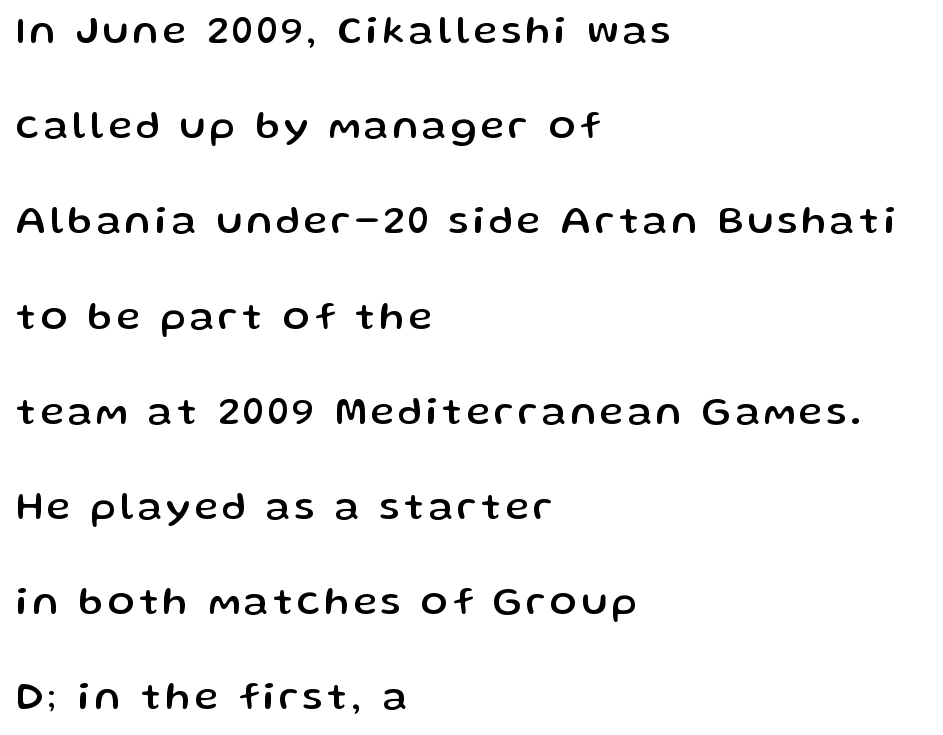
The image shows 40 px sans-serif type, upright; set left-aligned, loose line spacing (2.38x), not underlined; low stroke contrast and a medium x-height.
